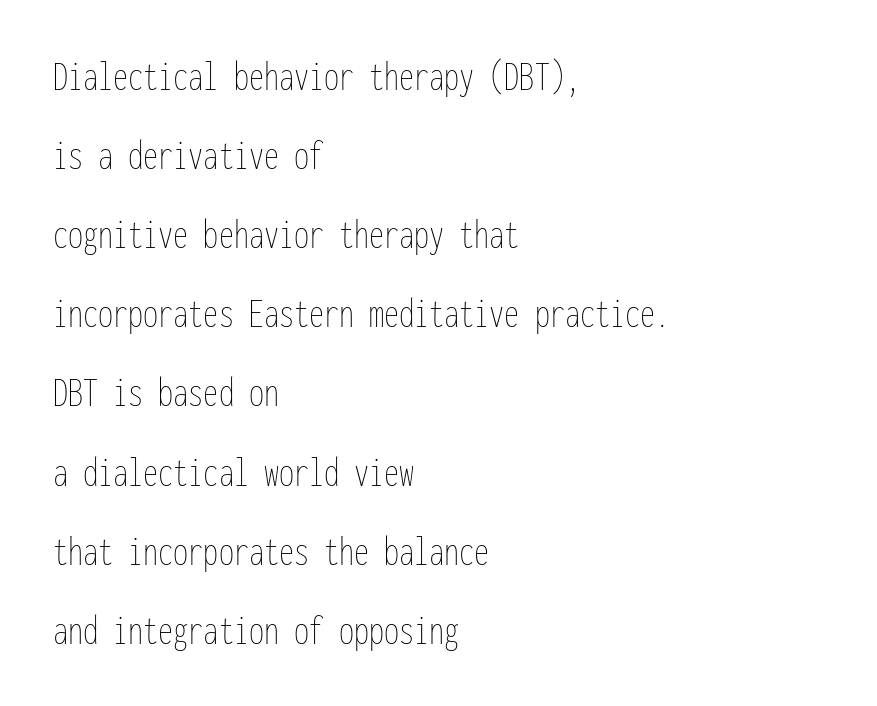
Q: Is the text bold? A: No.
Q: Is the text italic (slanted)? A: No, it is upright.
Q: Is the text underlined? A: No.
Q: How is the paragraph aligned? A: Left-aligned.
Q: Is the spacing between letters normal or unusually wide? A: Normal.
Q: Width (condensed, normal, or wide)? A: Condensed.
Q: Stroke contrast? A: Low.
Q: x-height? A: Medium.
Q: Monospaced? A: Yes.
